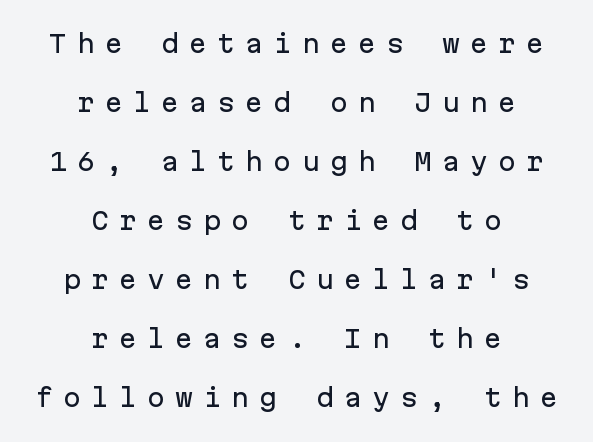
{"italic": "no", "underline": "no", "align": "center", "line_spacing": "loose", "line_spacing_ratio": 2.46, "letter_spacing": "wide", "letter_spacing_em": 0.42, "glyph_px": 24}
